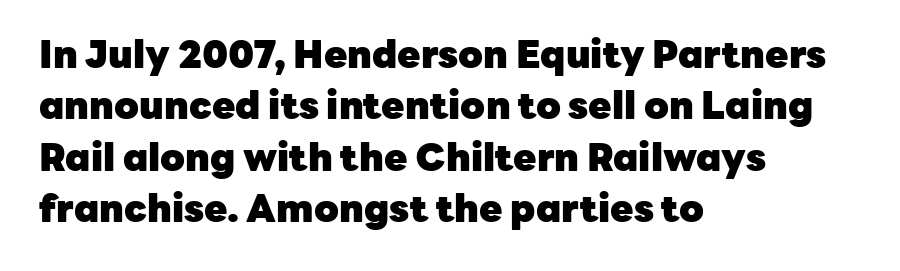
The image shows 38 px heavy sans-serif type, upright; set left-aligned, normal line spacing (1.35x), normal letter spacing, not underlined; low stroke contrast and a medium x-height.
